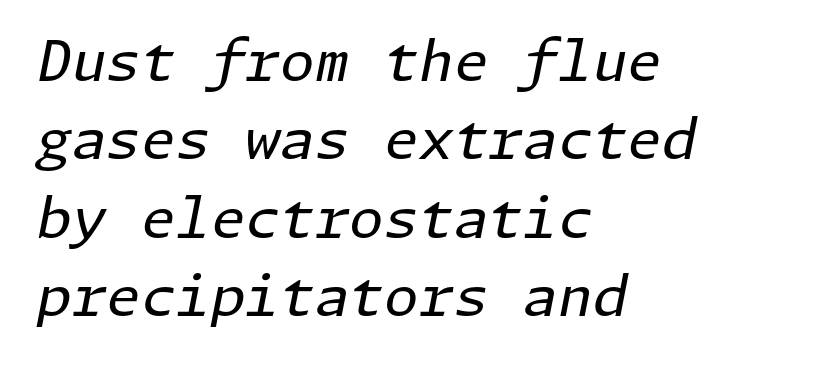
The image shows 56 px regular-weight type, italic (leaning right); set left-aligned, normal line spacing (1.4x), normal letter spacing, not underlined; low stroke contrast and a medium x-height.
